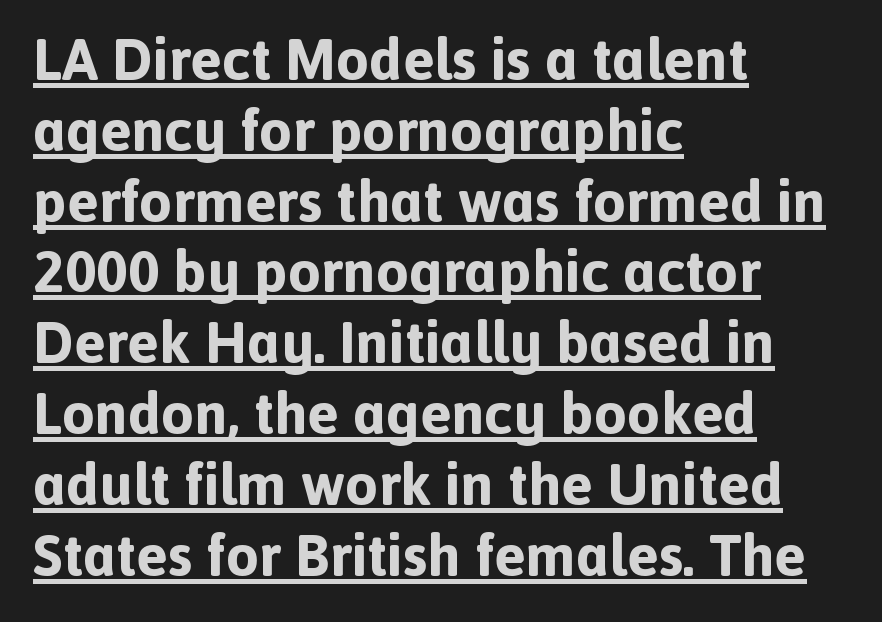
The image shows 59 px bold sans-serif type, upright; set left-aligned, line spacing 1.2x, normal letter spacing, underlined; a medium x-height.
